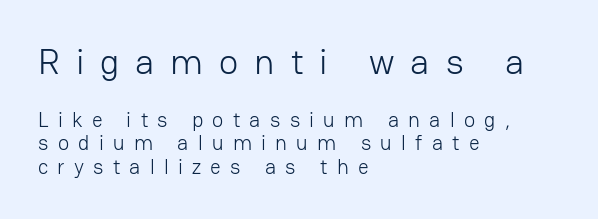
Spacing between characters has been opened up far beyond the box default. Which margin do the lines hug? The left one — the right edge is uneven. The space beneath each line is pristine and unruled. The block sitting higher on the canvas is the one with enlarged characters. Italic? Not at all — the glyphs are vertical.
